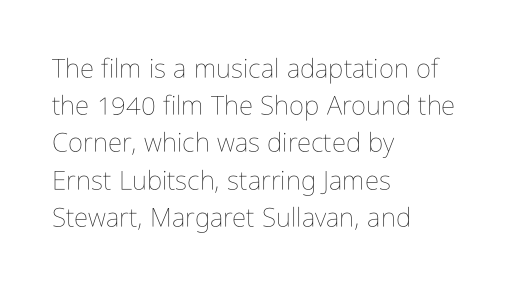
The image shows 26 px text type, upright; set left-aligned, normal line spacing (1.43x), normal letter spacing, not underlined.
